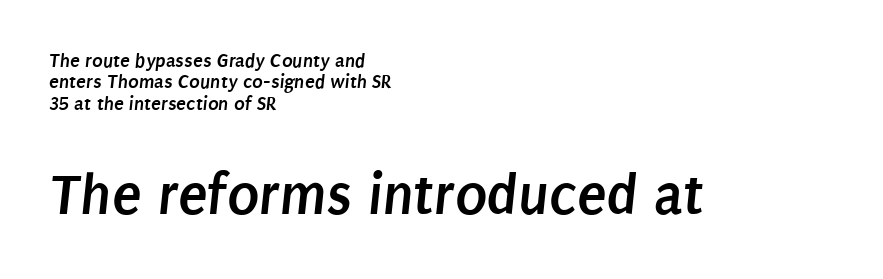
The image shows 60 px semibold, condensed sans-serif type; set left-aligned, tight line spacing (1.07x), normal letter spacing, not underlined; the second (bottom) block is 3.0x larger; low stroke contrast and a large x-height.
